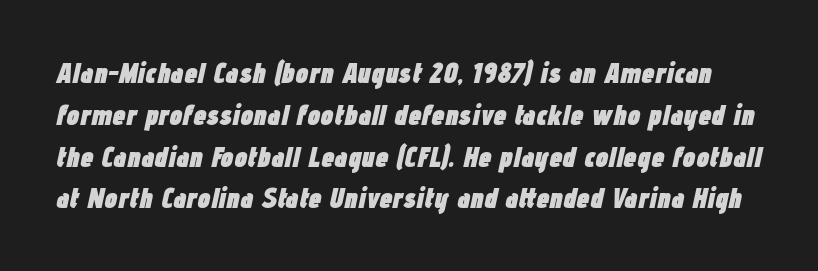
The image shows 29 px heavy, condensed type, italic (leaning right); set normal line spacing (1.44x), normal letter spacing, not underlined; low stroke contrast and a medium x-height.
